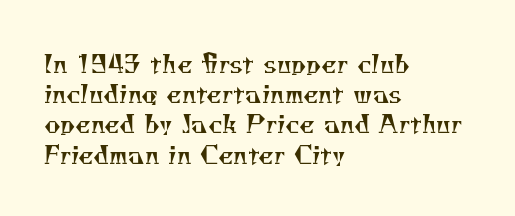
The image shows 25 px text type; set left-aligned, line spacing 1.21x, normal letter spacing, not underlined.
